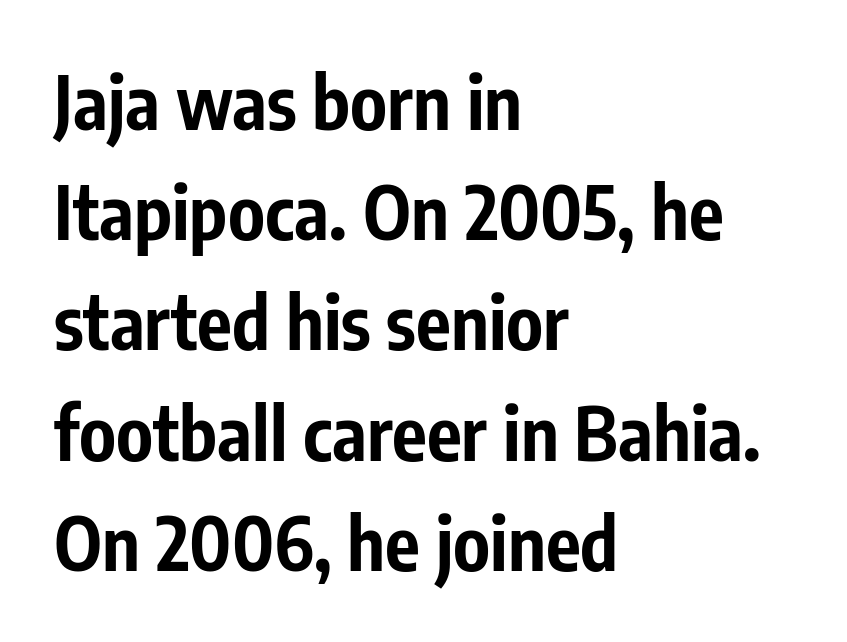
Note the varied advance widths — an 'i' is clearly narrower than an 'm'. Left-aligned paragraph, ragged on the right. A full-strength bold gives these letters their thick strokes. Does the lettering tilt? It doesn't — this is upright. The zone under the glyphs is completely vacant. Here the glyphs are tracked normally, forming tight word shapes.
